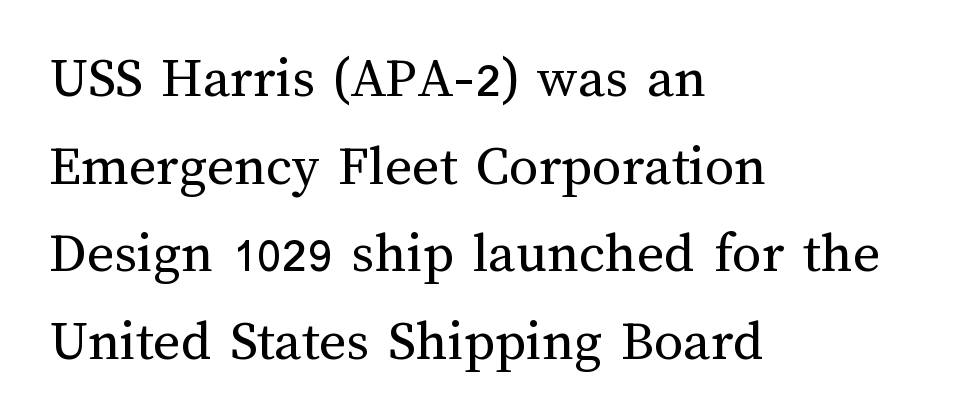
Q: Is the text bold? A: No.
Q: Is the text italic (slanted)? A: No, it is upright.
Q: Is the text underlined? A: No.
Q: How is the paragraph aligned? A: Left-aligned.
Q: Is the spacing between letters normal or unusually wide? A: Normal.
Q: Is the spacing between lines tight, normal or loose? A: Normal.
Q: Width (condensed, normal, or wide)? A: Normal.
Q: Stroke contrast? A: Medium.
Q: x-height? A: Medium.
Q: Monospaced? A: No.
